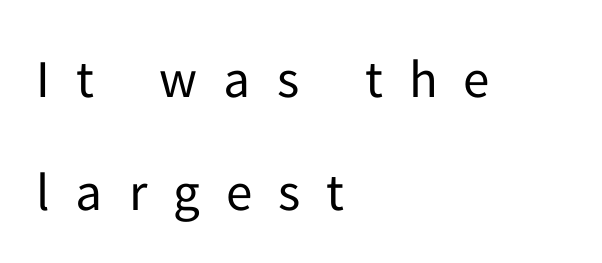
Nothing sits at the stroke ends, so this counts as sans-serif. Unbolded letterforms with no extra heft. Is there any slant? The stems are plumb. The lines are spread far apart with generous leading. Looks like regular typesetting: each glyph gets only the width it needs.
